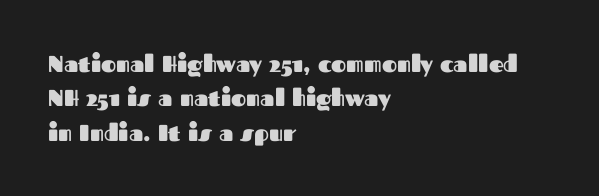
The space directly below the letters is spotless. Interline gaps are of average width in this sample. Ascenders rise straight up at ninety degrees. The rendering anchors every line to the left-hand side. The horizontal fit of the characters is conventional and even. The sample has been set heavy, in full bold.
